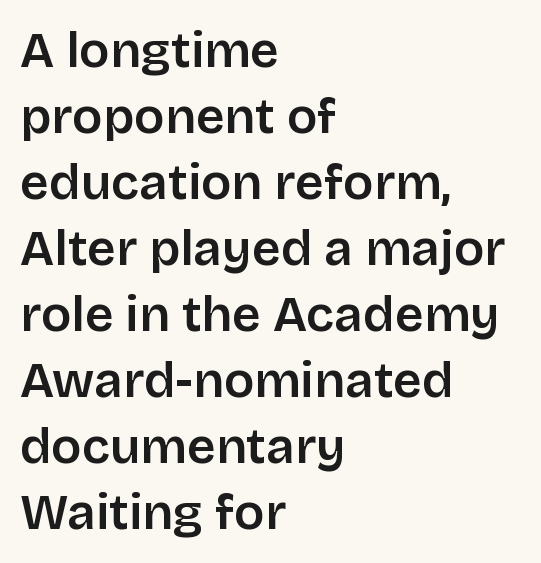
Descenders are the only things crossing below the line. The lettering stays uniformly vertical, giving the passage a roman look. The paragraph shown leans on its left margin. If you measured baseline to baseline, you'd find a middling distance. The rendering uses a semibold face; strokes are thickened but not to full bold. Looks like regular typesetting: each glyph gets only the width it needs.
